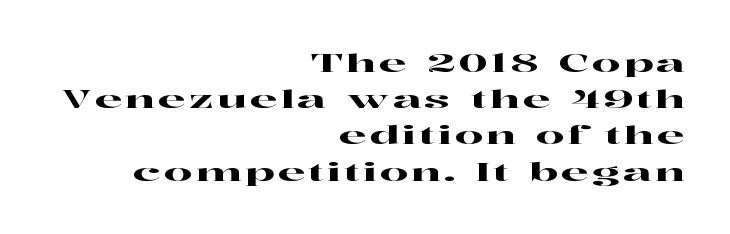
Notice how the passage keeps a crisp vertical edge on the right only. Glance below the letters and you will spot only blank space. If you measured baseline to baseline, you'd find a middling distance. In terms of posture, this sample is upright.
